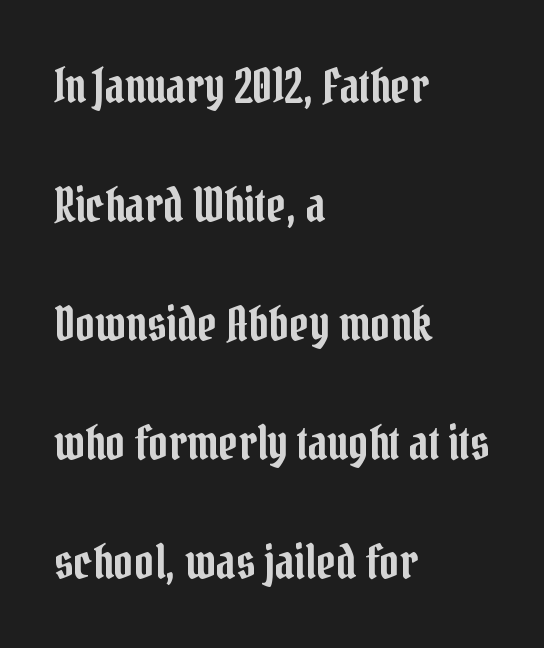
{"serif": "yes", "italic": "no", "width": "condensed", "stroke_contrast": "low", "x_height": "medium", "monospaced": "no", "underline": "no", "align": "left", "line_spacing": "loose", "line_spacing_ratio": 2.48, "letter_spacing": "normal", "letter_spacing_em": 0.0, "glyph_px": 48}
